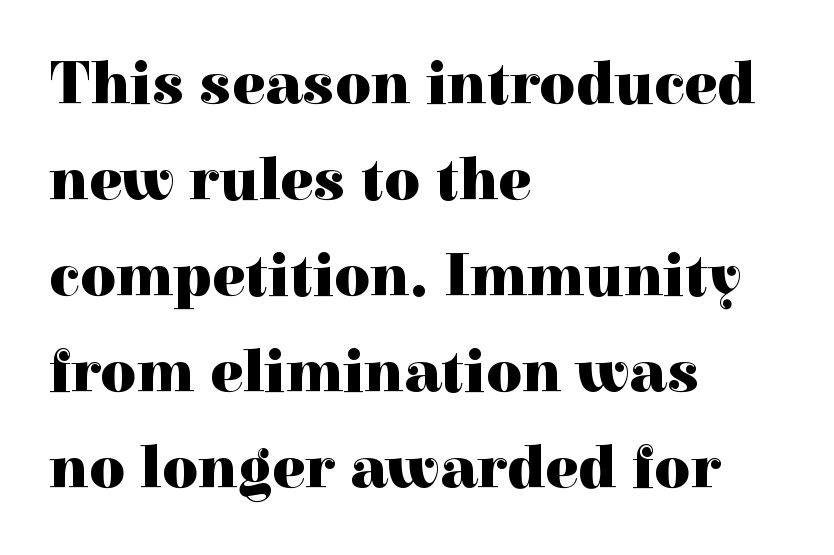
{"serif": "yes", "italic": "no", "bold": "yes", "weight": "heavy", "width": "normal", "x_height": "medium", "monospaced": "no", "underline": "no", "align": "left", "line_spacing": "normal", "line_spacing_ratio": 1.55, "letter_spacing": "normal", "letter_spacing_em": 0.0, "glyph_px": 62}
